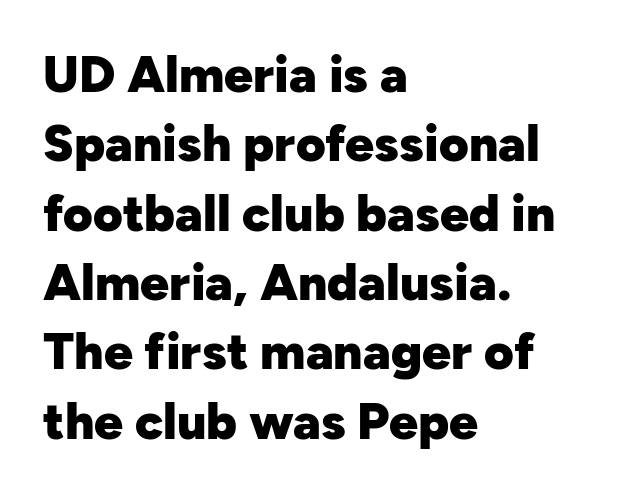
The image shows 51 px heavy sans-serif type, upright; set left-aligned, normal line spacing (1.36x), normal letter spacing, not underlined; low stroke contrast and a medium x-height.
